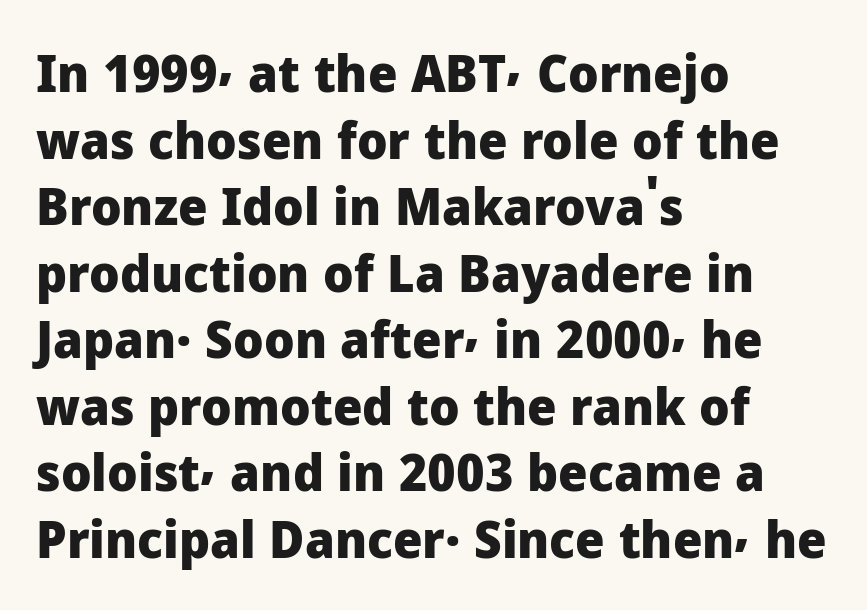
The image shows 52 px heavy sans-serif type, upright; set left-aligned, normal line spacing (1.28x), normal letter spacing, not underlined; low stroke contrast and a medium x-height.
